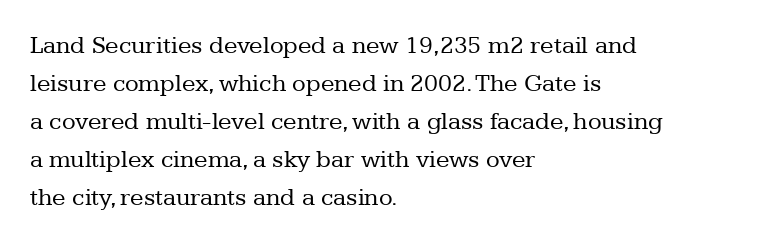
{"italic": "no", "bold": "no", "underline": "no", "align": "left", "line_spacing": "normal", "line_spacing_ratio": 1.52, "letter_spacing": "normal", "letter_spacing_em": 0.0, "glyph_px": 25}
